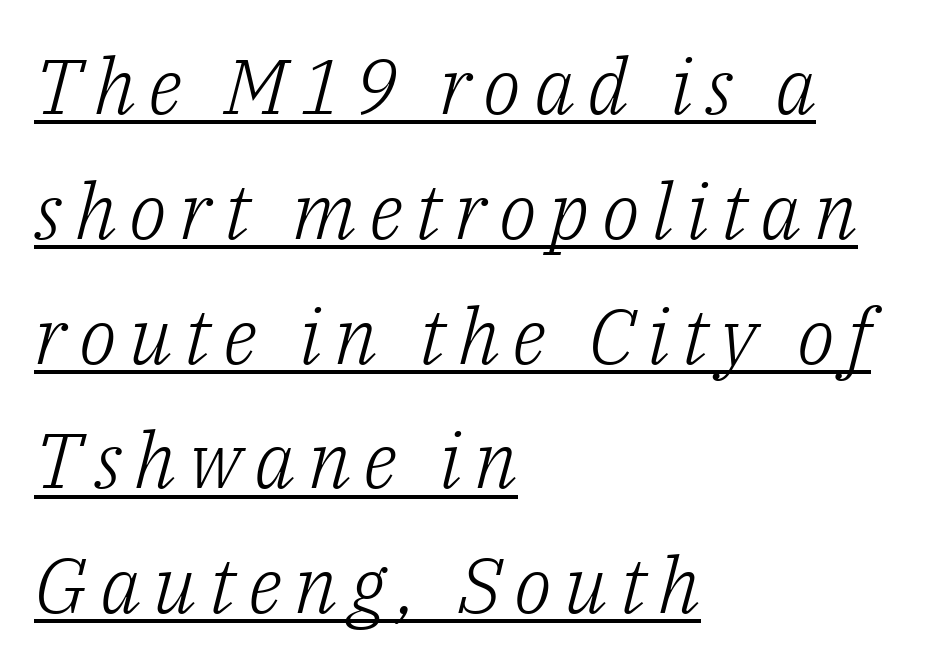
A typesetter would call this leading conventional body-copy spacing. Weight: not bold — regular or lighter. The typeface chosen for these lines features serifs. The face used here is proportionally spaced, like ordinary book or web type. Where is the straight margin? On the left.
